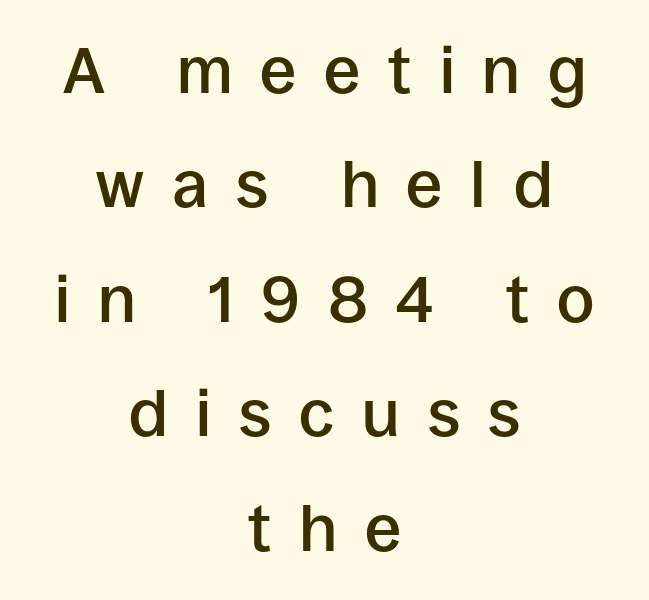
How heavy is the stroke? Medium-heavy — a semibold, shy of bold. Here the designer chose a conventional face with non-uniform glyph widths. Casual observation: everything's sitting right in the middle. Words appear elongated and porous because spacing is wide.
